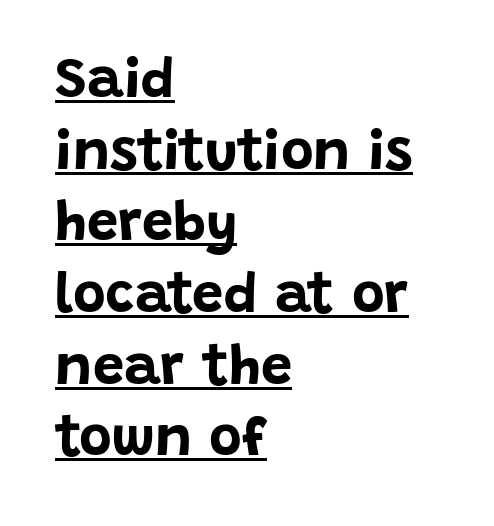
Is this a fixed-width face? No — the glyphs have proportional, varying widths. The tracking reads as untouched default to a designer's eye. The characters display no serif detailing; their extremities are plain. Style check: upright. Stroke thickness is high; the sample reads as a true bold. The words here are underlined.
